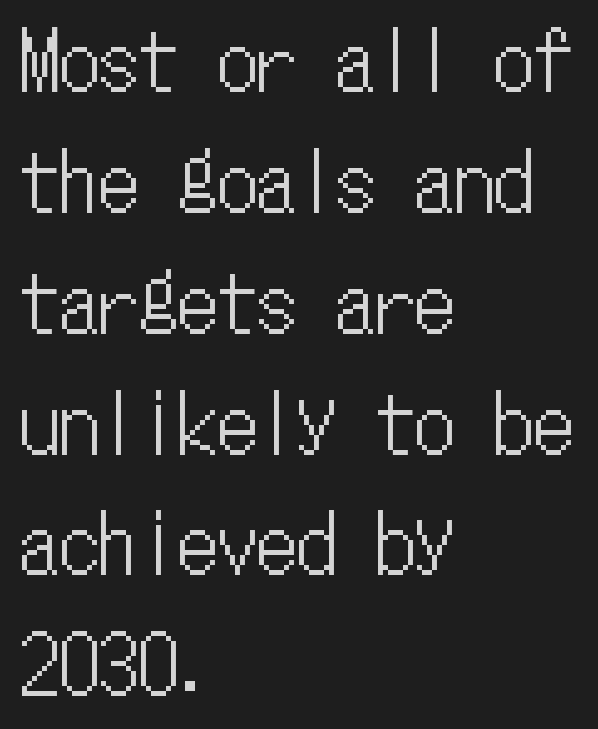
{"italic": "no", "width": "condensed", "stroke_contrast": "low", "x_height": "medium", "monospaced": "yes", "underline": "no", "align": "left", "line_spacing": "normal", "line_spacing_ratio": 1.53, "letter_spacing": "normal", "letter_spacing_em": 0.0, "glyph_px": 79}
